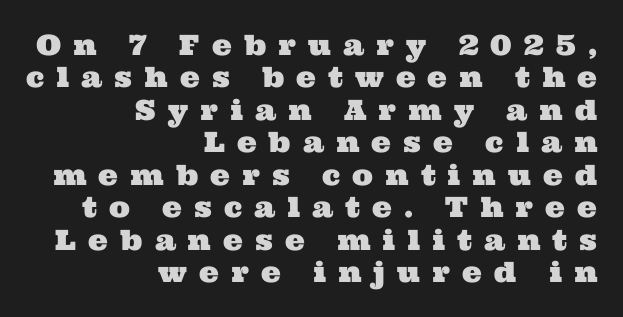
The baseline area is clear. The text block is weighted toward the right margin, trailing off unevenly leftward. Think of a printed novel: that variable character pitch is what you see here. Does the type have serifs? Yes, each stem ends in a small foot. Spacing between characters has been opened up far beyond the box default.
